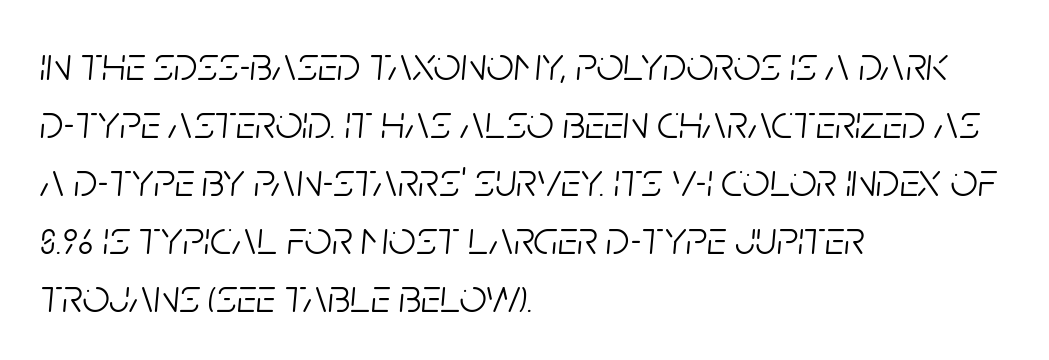
{"italic": "yes", "lean": "right", "slant_degrees": 5, "bold": "no", "weight": "light", "width": "condensed", "stroke_contrast": "low", "x_height": "large", "monospaced": "no", "underline": "no", "align": "left", "line_spacing_ratio": 1.21, "letter_spacing": "normal", "letter_spacing_em": 0.0, "glyph_px": 48}
